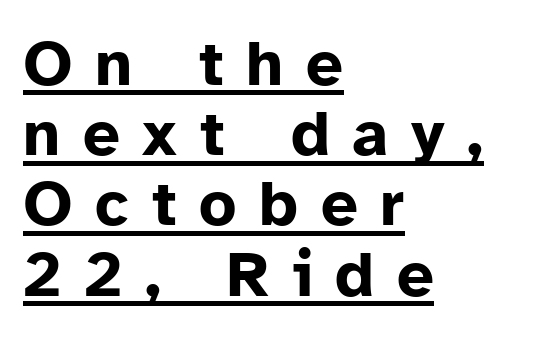
Q: Is the text bold? A: Yes.
Q: Is the text italic (slanted)? A: No, it is upright.
Q: Is the typeface a serif or a sans-serif typeface? A: Sans-serif.
Q: Is the text underlined? A: Yes.
Q: How is the paragraph aligned? A: Left-aligned.
Q: Is the spacing between letters normal or unusually wide? A: Unusually wide.
Q: Is the spacing between lines tight, normal or loose? A: Tight.
Q: Width (condensed, normal, or wide)? A: Normal.
Q: Stroke contrast? A: Low.
Q: x-height? A: Medium.
Q: Monospaced? A: No.
